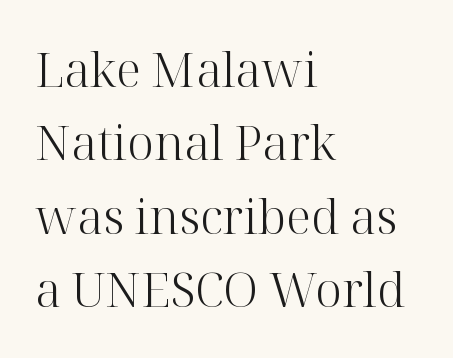
Looks like regular typesetting: each glyph gets only the width it needs. Vertically, the passage feels balanced, rows spaced as you'd expect. Inter-character spacing is left at the font's built-in metrics. Left-aligned paragraph, ragged on the right.
